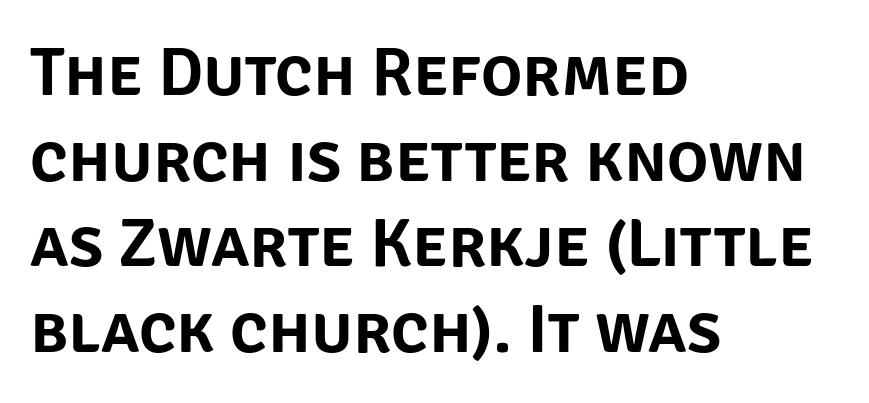
Q: Is the text italic (slanted)? A: No, it is upright.
Q: Is the typeface a serif or a sans-serif typeface? A: Sans-serif.
Q: Is the text underlined? A: No.
Q: How is the paragraph aligned? A: Left-aligned.
Q: Is the spacing between letters normal or unusually wide? A: Normal.
Q: Width (condensed, normal, or wide)? A: Normal.
Q: Stroke contrast? A: Low.
Q: x-height? A: Large.
Q: Monospaced? A: No.
